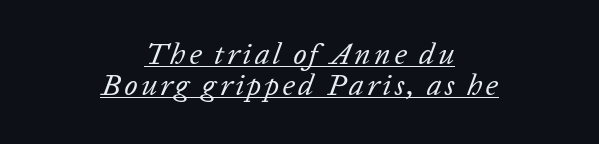
{"italic": "yes", "lean": "right", "slant_degrees": 20, "bold": "no", "weight": "regular", "width": "normal", "stroke_contrast": "low", "x_height": "medium", "monospaced": "no", "underline": "yes", "align": "center", "line_spacing": "tight", "line_spacing_ratio": 1.02, "glyph_px": 30}
